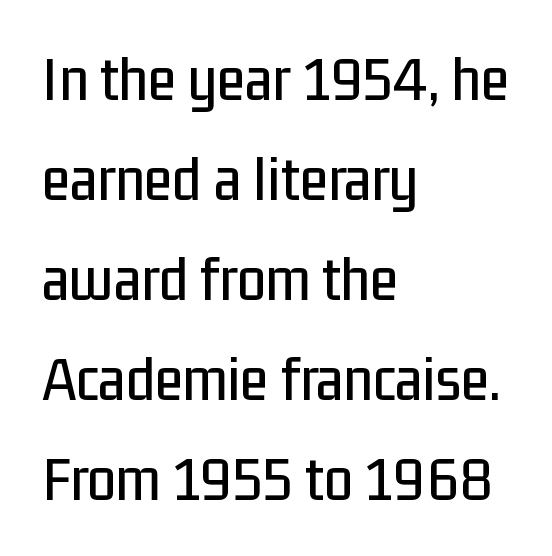
Q: Is the text italic (slanted)? A: No, it is upright.
Q: Is the typeface a serif or a sans-serif typeface? A: Sans-serif.
Q: Is the text underlined? A: No.
Q: How is the paragraph aligned? A: Left-aligned.
Q: Is the spacing between letters normal or unusually wide? A: Normal.
Q: Is the spacing between lines tight, normal or loose? A: Normal.
Q: Width (condensed, normal, or wide)? A: Condensed.
Q: Stroke contrast? A: Low.
Q: x-height? A: Medium.
Q: Monospaced? A: No.
